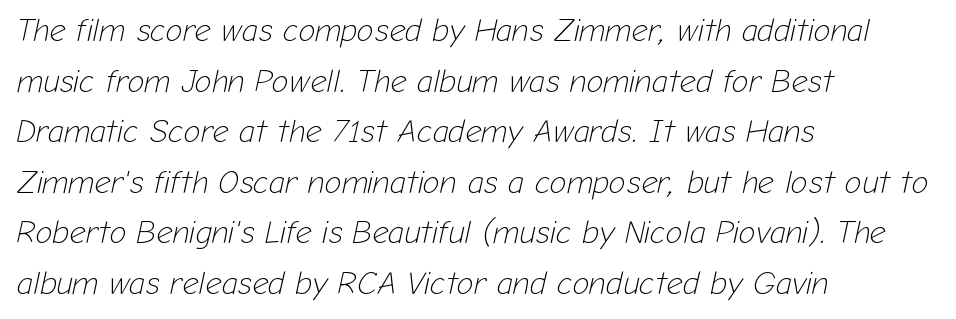
Q: Is the text bold? A: No.
Q: Is the text italic (slanted)? A: Yes, it leans right by about 12 degrees.
Q: Is the text underlined? A: No.
Q: How is the paragraph aligned? A: Left-aligned.
Q: Is the spacing between letters normal or unusually wide? A: Normal.
Q: Is the spacing between lines tight, normal or loose? A: Normal.
Q: Width (condensed, normal, or wide)? A: Normal.
Q: Stroke contrast? A: Low.
Q: x-height? A: Medium.
Q: Monospaced? A: No.
